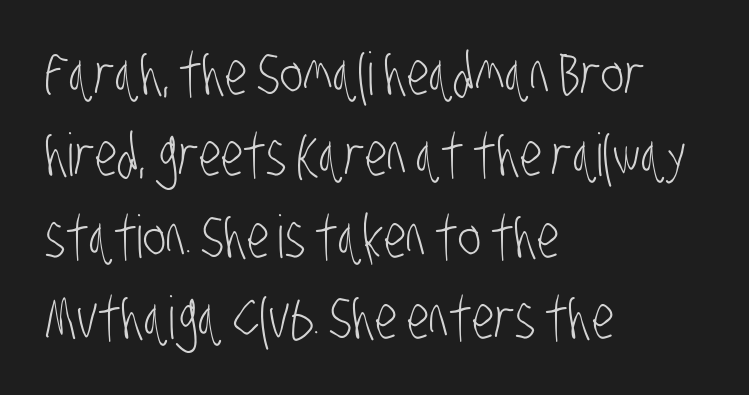
Q: Is the text bold? A: No.
Q: Is the typeface a serif or a sans-serif typeface? A: Sans-serif.
Q: Is the text underlined? A: No.
Q: How is the paragraph aligned? A: Left-aligned.
Q: Is the spacing between letters normal or unusually wide? A: Normal.
Q: Is the spacing between lines tight, normal or loose? A: Normal.
Q: Width (condensed, normal, or wide)? A: Condensed.
Q: Stroke contrast? A: Low.
Q: x-height? A: Large.
Q: Monospaced? A: No.
